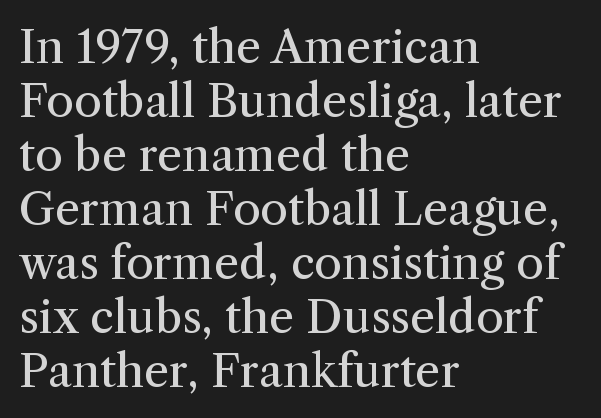
{"serif": "yes", "italic": "no", "bold": "no", "weight": "regular", "width": "normal", "stroke_contrast": "medium", "x_height": "medium", "monospaced": "no", "underline": "no", "align": "left", "line_spacing_ratio": 1.2, "letter_spacing": "normal", "letter_spacing_em": 0.0, "glyph_px": 45}
